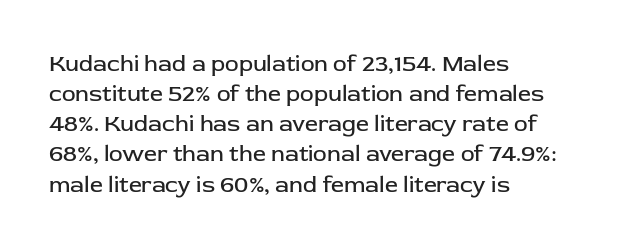
Q: Is the text bold? A: No.
Q: Is the text italic (slanted)? A: No, it is upright.
Q: Is the text underlined? A: No.
Q: How is the paragraph aligned? A: Left-aligned.
Q: Is the spacing between letters normal or unusually wide? A: Normal.
Q: Is the spacing between lines tight, normal or loose? A: Normal.
